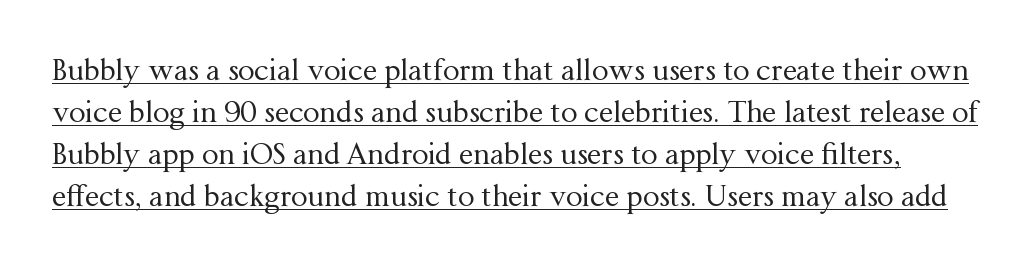
{"serif": "yes", "italic": "no", "bold": "no", "weight": "regular", "width": "normal", "stroke_contrast": "medium", "x_height": "medium", "monospaced": "no", "underline": "yes", "line_spacing": "normal", "line_spacing_ratio": 1.45, "letter_spacing": "normal", "letter_spacing_em": 0.0, "glyph_px": 29}
